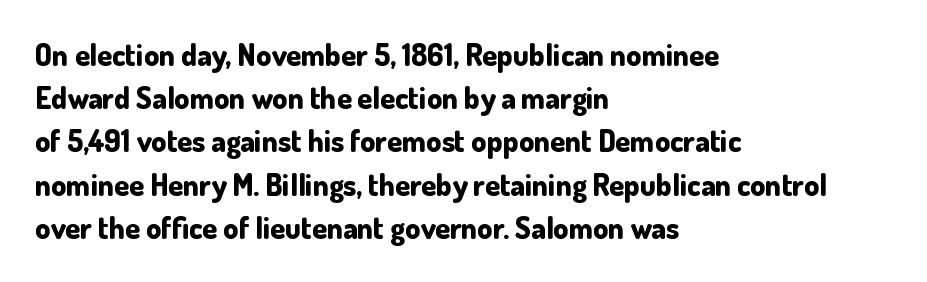
A sans-serif font was chosen for this passage. One-word summary of the alignment: left. Posture: vertical. You could not count columns in this text — the font is proportionally spaced.
